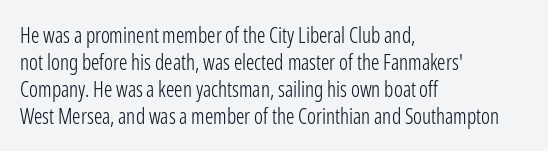
{"italic": "no", "bold": "no", "underline": "no", "align": "left", "line_spacing": "normal", "line_spacing_ratio": 1.28, "letter_spacing": "normal", "letter_spacing_em": 0.0, "glyph_px": 21}
